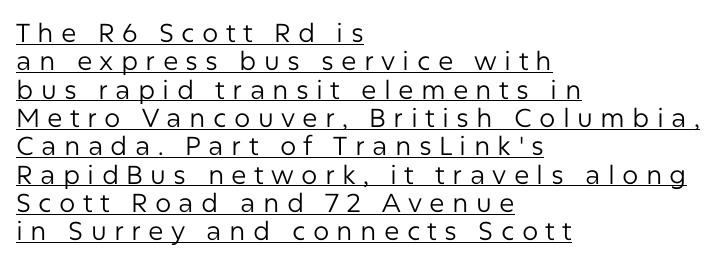
Q: Is the text bold? A: No.
Q: Is the text italic (slanted)? A: No, it is upright.
Q: Is the text underlined? A: Yes.
Q: How is the paragraph aligned? A: Left-aligned.
Q: Is the spacing between letters normal or unusually wide? A: Unusually wide.
Q: Is the spacing between lines tight, normal or loose? A: Tight.
